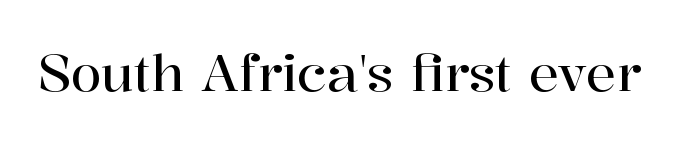
The image shows 50 px serif type, upright; set normal letter spacing, not underlined; high stroke contrast and a medium x-height.
